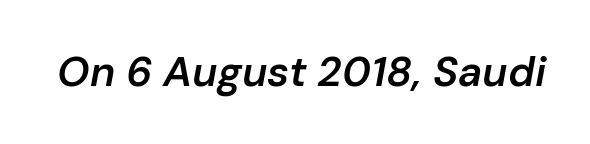
The image shows 42 px semibold type, italic (leaning right); set normal letter spacing, not underlined; low stroke contrast and a medium x-height.
